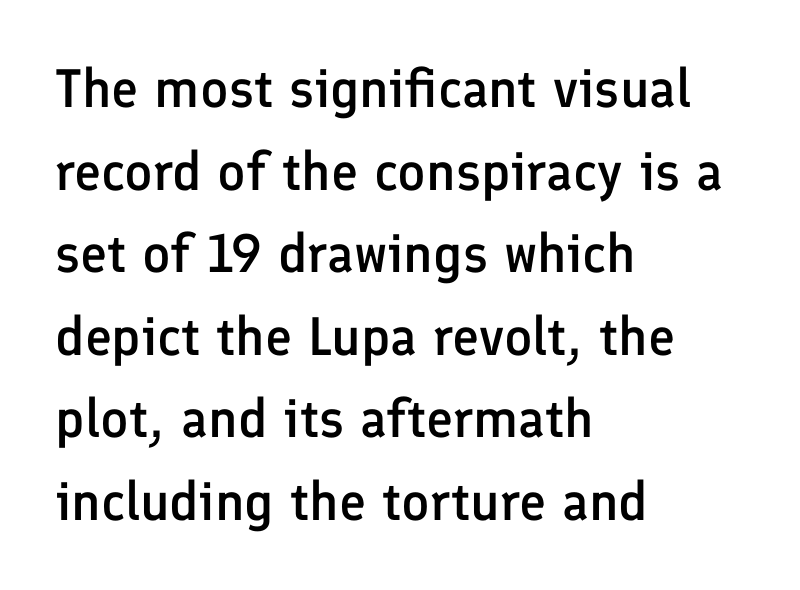
{"serif": "no", "italic": "no", "bold": "semi", "weight": "semibold", "width": "normal", "stroke_contrast": "low", "x_height": "medium", "monospaced": "no", "underline": "no", "align": "left", "line_spacing": "normal", "line_spacing_ratio": 1.53, "letter_spacing": "normal", "letter_spacing_em": 0.0, "glyph_px": 54}
